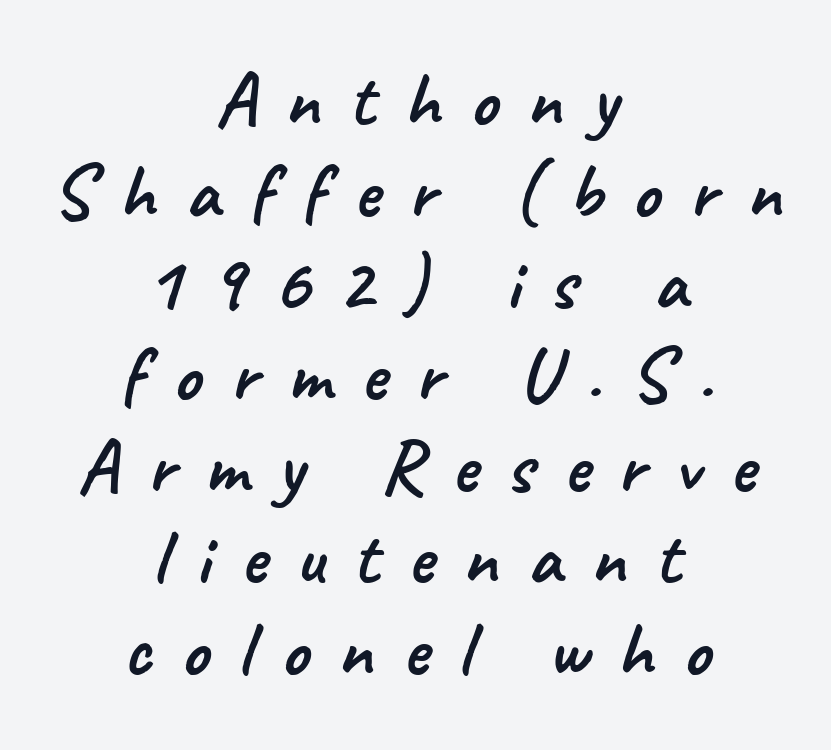
Q: Is the typeface a serif or a sans-serif typeface? A: Sans-serif.
Q: Is the text underlined? A: No.
Q: How is the paragraph aligned? A: Centered.
Q: Is the spacing between letters normal or unusually wide? A: Unusually wide.
Q: Width (condensed, normal, or wide)? A: Normal.
Q: Stroke contrast? A: Low.
Q: x-height? A: Small.
Q: Monospaced? A: No.
